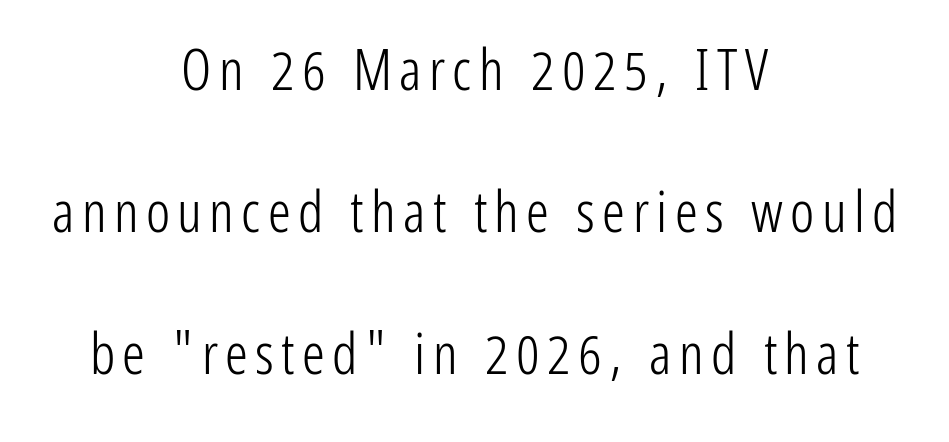
The image shows 57 px light, condensed sans-serif type, upright; set centered, loose line spacing (2.49x), not underlined; low stroke contrast and a medium x-height.
